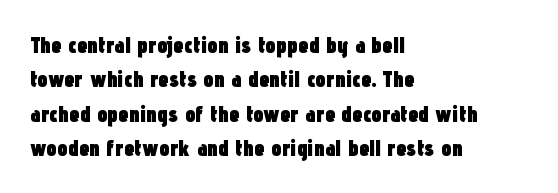
{"italic": "no", "bold": "yes", "underline": "no", "align": "left", "line_spacing": "normal", "line_spacing_ratio": 1.5, "letter_spacing": "normal", "letter_spacing_em": 0.0, "glyph_px": 23}
